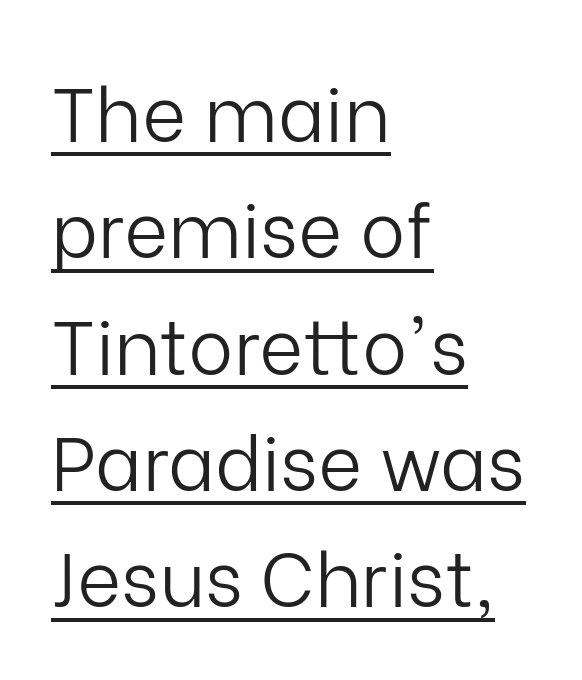
Q: Is the text bold? A: No.
Q: Is the text italic (slanted)? A: No, it is upright.
Q: Is the typeface a serif or a sans-serif typeface? A: Sans-serif.
Q: Is the text underlined? A: Yes.
Q: How is the paragraph aligned? A: Left-aligned.
Q: Is the spacing between letters normal or unusually wide? A: Normal.
Q: Is the spacing between lines tight, normal or loose? A: Normal.
Q: Width (condensed, normal, or wide)? A: Normal.
Q: Stroke contrast? A: Low.
Q: x-height? A: Medium.
Q: Monospaced? A: No.
